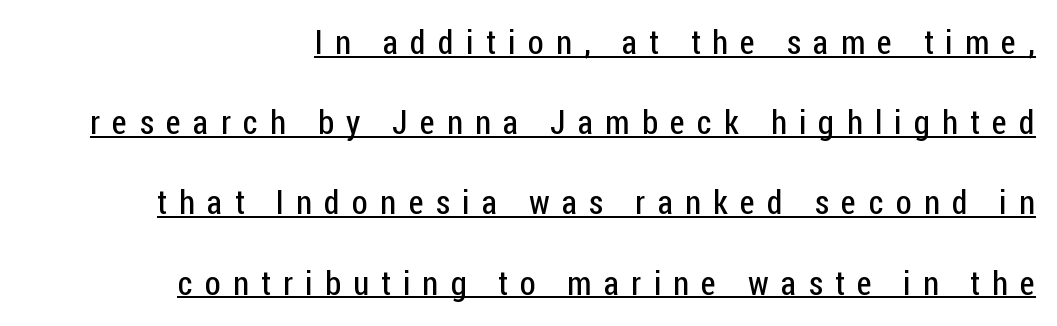
The image shows 34 px regular-weight, condensed sans-serif type, upright; set right-aligned, loose line spacing (2.36x), unusually wide letter spacing (+0.36 em), underlined; low stroke contrast and a medium x-height.
